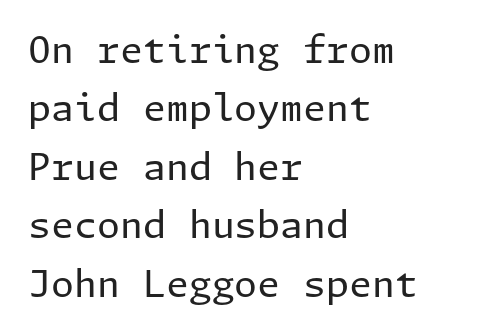
The lines are quadded left. Beneath every word, the page is bare. Unbolded letterforms with no extra heft. The block of text has a typical density, with ordinary space between rows.
